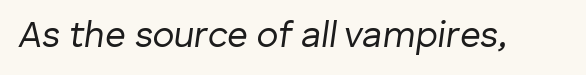
The image shows 36 px regular-weight type, italic (leaning right); set normal letter spacing, not underlined; low stroke contrast and a medium x-height.
